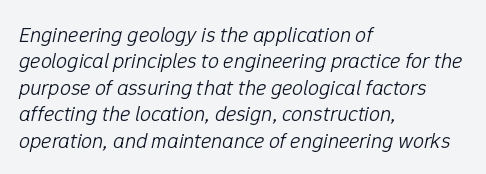
The lettering tilts uniformly, giving the passage an italic look. This is not heavy type; no bold has been used. Horizontal alignment here is leftward, the default for most running prose. Honestly, the letter spacing is just normal — you wouldn't notice it. Rule under the text: the space is simply empty.
